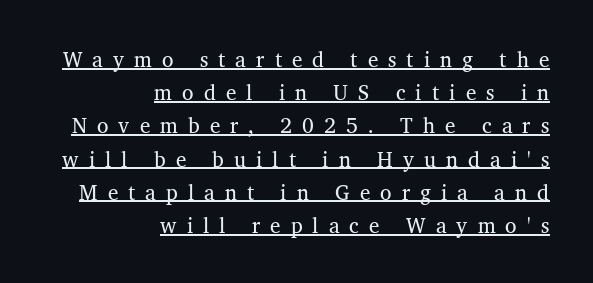
Underline: present. The letters are spread apart with noticeably loose tracking. Students, observe: this is what conventionally led text looks like. Casual observation: everything's shoved over to the right.
